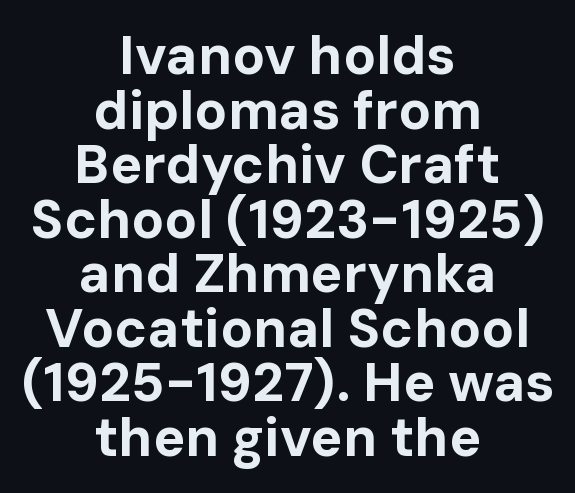
This is roman type, the default non-slanted kind. Note the varied advance widths — an 'i' is clearly narrower than an 'm'. Clear beneath every line of the passage. This block would grow much taller if given ordinary leading; it's compressed now. Typographic density is high because the face is bold.
